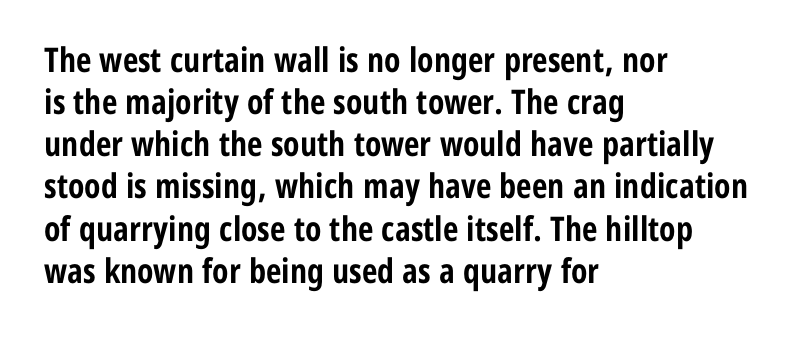
Strong, thick strokes mark this as bold type. The face used here is rendered with its standard letterfit. You could not count columns in this text — the font is proportionally spaced. This is roman type, the default non-slanted kind.
